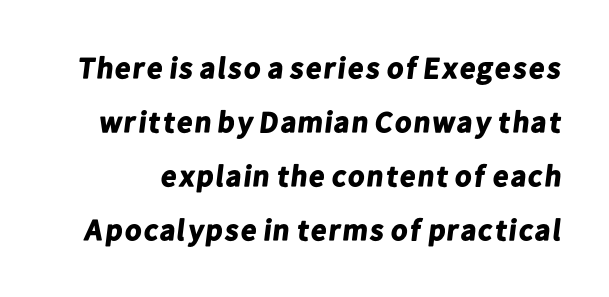
Emphasis by weight is at full strength: bold. Looks like regular typesetting: each glyph gets only the width it needs. Clear beneath every line of the passage. Are there feet on the stems? There aren't — it's a sans.
